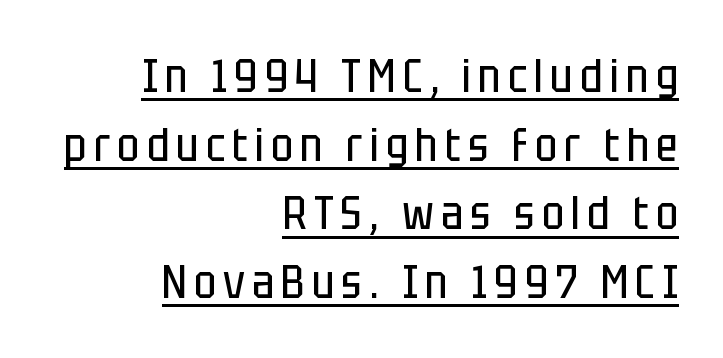
Q: Is the text bold? A: No.
Q: Is the text italic (slanted)? A: No, it is upright.
Q: Is the typeface a serif or a sans-serif typeface? A: Sans-serif.
Q: Is the text underlined? A: Yes.
Q: How is the paragraph aligned? A: Right-aligned.
Q: Is the spacing between lines tight, normal or loose? A: Normal.
Q: Width (condensed, normal, or wide)? A: Condensed.
Q: Stroke contrast? A: Low.
Q: x-height? A: Large.
Q: Monospaced? A: No.
